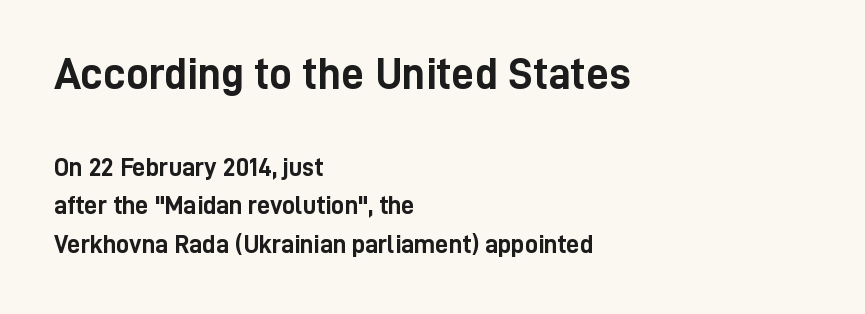
The image shows 45 px semibold, condensed sans-serif type, upright; set left-aligned, normal line spacing (1.47x), normal letter spacing, not underlined; the first (top) block is 1.73x larger; low stroke contrast and a medium x-height.
